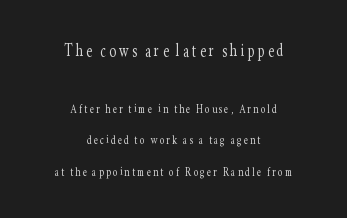
{"italic": "no", "bold": "no", "underline": "no", "align": "center", "line_spacing": "loose", "line_spacing_ratio": 2.25, "larger_block": "first", "size_ratio": 1.43, "glyph_px": 20}
